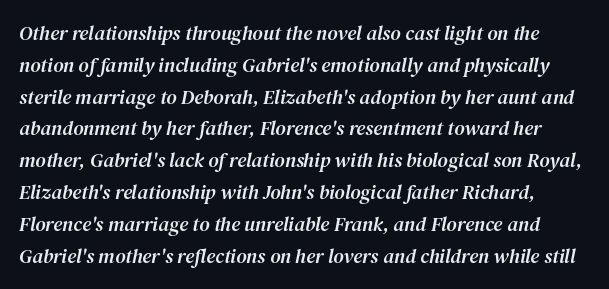
The image shows 20 px text type, italic (leaning right); set normal line spacing (1.59x), normal letter spacing, not underlined.
